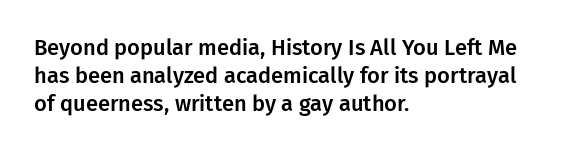
Style check: upright. Decoration check: the copy has no underline. The gaps between neighbouring characters are ordinary and unremarkable. This sample is left-justified, so line endings fall wherever the words run out. The rows are spaced the way most documents space them.
